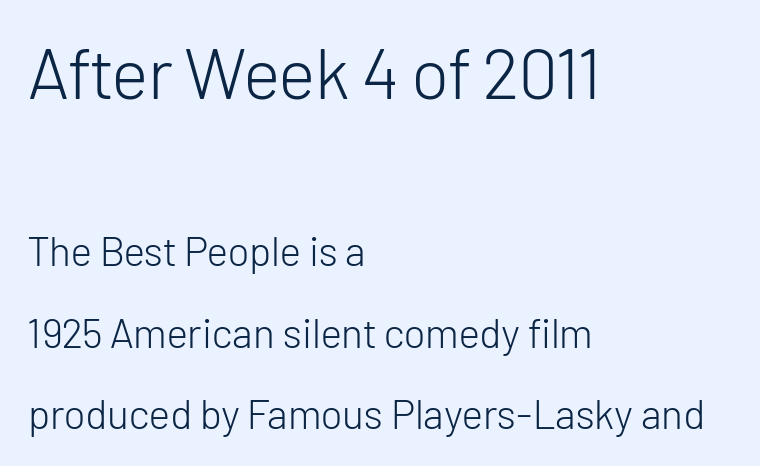
The image shows 71 px light sans-serif type, upright; set left-aligned, loose line spacing (1.98x), normal letter spacing, not underlined; the first (top) block is 1.73x larger; low stroke contrast and a medium x-height.
